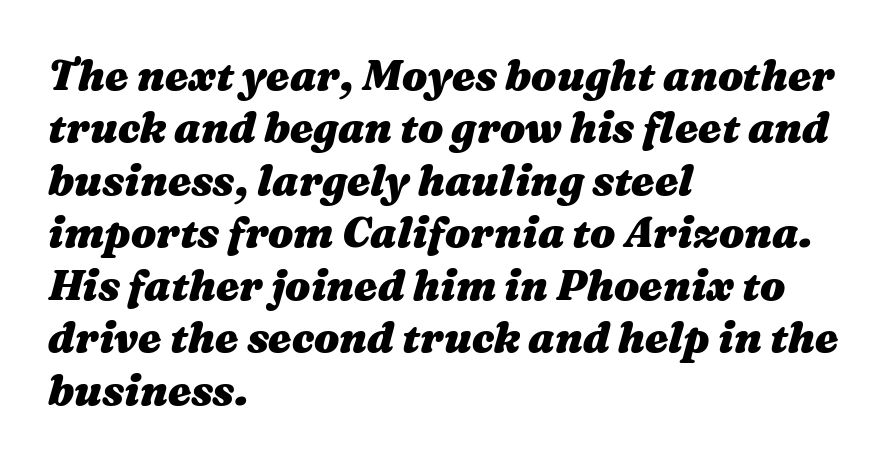
{"italic": "yes", "lean": "right", "slant_degrees": 16, "bold": "yes", "weight": "heavy", "width": "wide", "stroke_contrast": "medium", "x_height": "medium", "monospaced": "no", "underline": "no", "align": "left", "line_spacing": "normal", "line_spacing_ratio": 1.25, "letter_spacing": "normal", "letter_spacing_em": 0.0, "glyph_px": 42}
